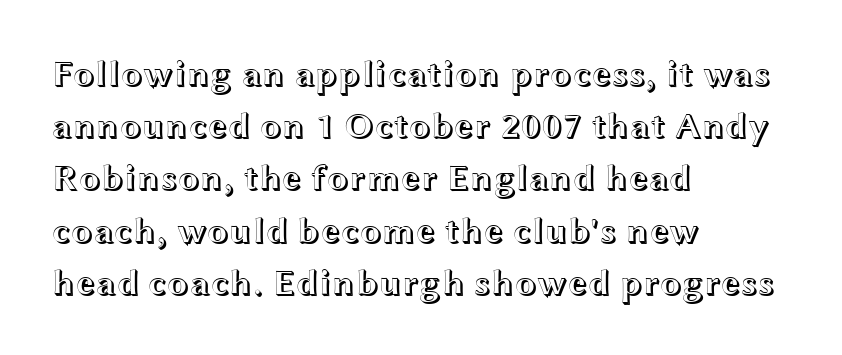
Tracking here is standard; glyphs follow each other at the usual distance. A clean baseline with only descenders dipping below it. Teacher's note: observe the even left margin — that is flush-left alignment. Here the designer chose a conventional face with non-uniform glyph widths.
